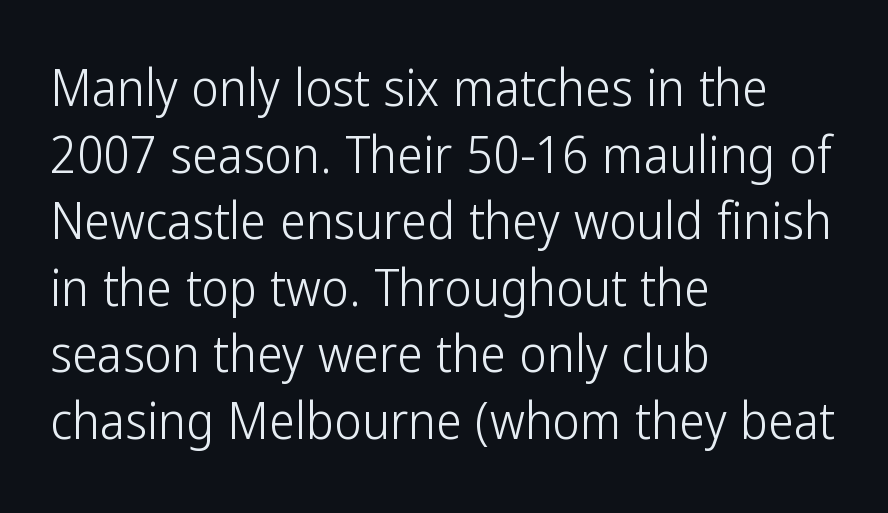
{"serif": "no", "italic": "no", "bold": "no", "weight": "light", "width": "condensed", "stroke_contrast": "low", "x_height": "medium", "monospaced": "no", "underline": "no", "align": "left", "line_spacing": "normal", "line_spacing_ratio": 1.28, "letter_spacing": "normal", "letter_spacing_em": 0.0, "glyph_px": 52}
